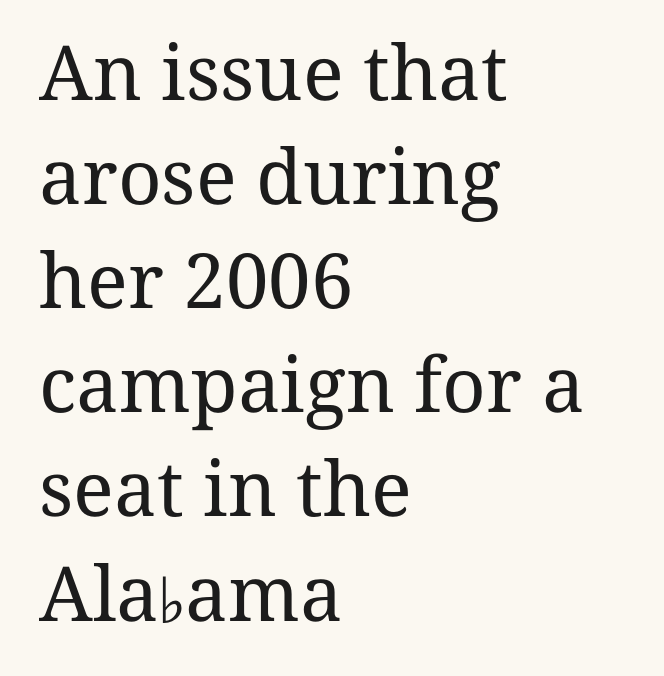
{"serif": "yes", "italic": "no", "bold": "no", "weight": "regular", "width": "normal", "stroke_contrast": "medium", "x_height": "medium", "monospaced": "no", "underline": "no", "align": "left", "line_spacing": "normal", "line_spacing_ratio": 1.37, "letter_spacing": "normal", "letter_spacing_em": 0.0, "glyph_px": 76}
